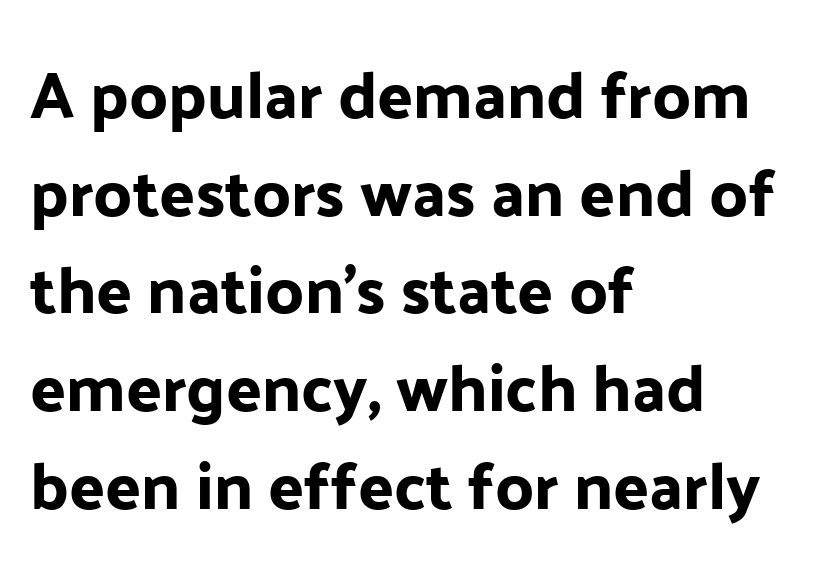
This is the regular roman posture of the typeface. Regarding serifs, this sample does without them. Honestly, there is no underline to notice here at all. Glyph-to-glyph distance matches everyday printed text. A typesetter would call this leading conventional body-copy spacing. If you drew a ruler down the left edge, every line would touch it.
